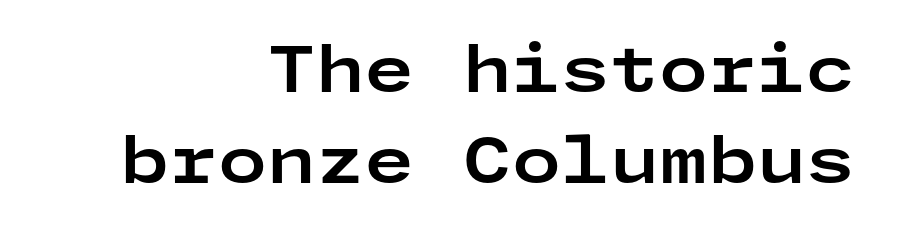
Q: Is the text bold? A: Yes.
Q: Is the text italic (slanted)? A: No, it is upright.
Q: Is the typeface a serif or a sans-serif typeface? A: Sans-serif.
Q: Is the text underlined? A: No.
Q: How is the paragraph aligned? A: Right-aligned.
Q: Is the spacing between letters normal or unusually wide? A: Normal.
Q: Is the spacing between lines tight, normal or loose? A: Normal.
Q: Width (condensed, normal, or wide)? A: Wide.
Q: Stroke contrast? A: Low.
Q: x-height? A: Medium.
